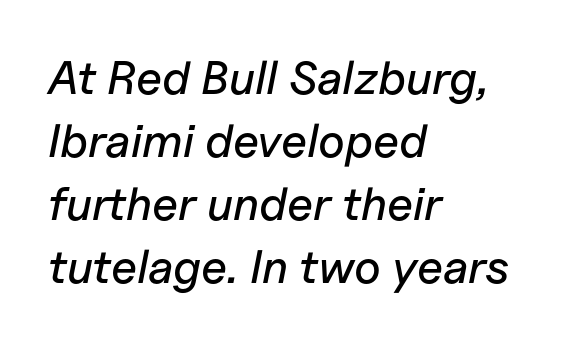
Compared with typical paragraphs, the rows here are spaced about the same. The font's italic variant was chosen for this text. Short and long lines alike share a common starting point at left. Does extra space separate the letters? No, they use regular spacing. The glyphs are unaccompanied by any horizontal stroke below them.
